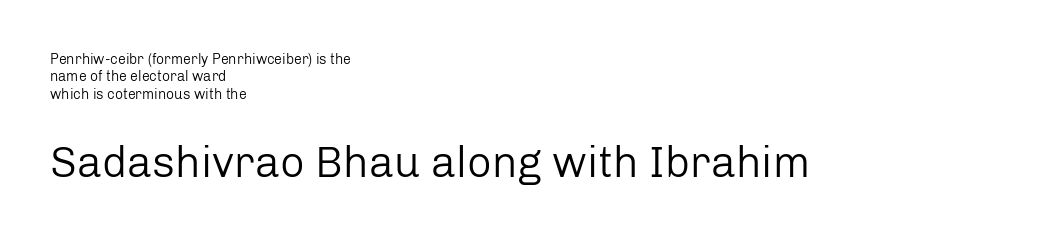
The image shows 43 px regular-weight sans-serif type, upright; set left-aligned, line spacing 1.24x, normal letter spacing, not underlined; the second (bottom) block is 3.07x larger; low stroke contrast and a medium x-height.
